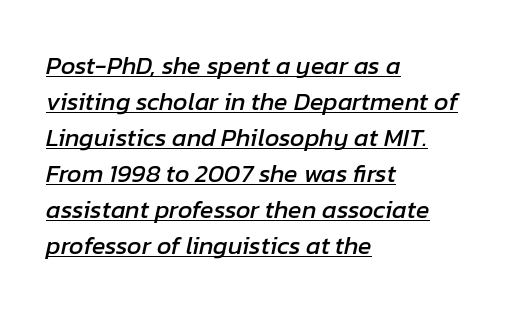
{"italic": "yes", "lean": "right", "slant_degrees": 12, "underline": "yes", "align": "left", "line_spacing": "normal", "line_spacing_ratio": 1.44, "letter_spacing": "normal", "letter_spacing_em": 0.0, "glyph_px": 25}
